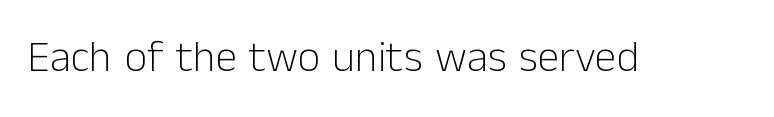
The image shows 44 px light sans-serif type, upright; set normal letter spacing, not underlined; low stroke contrast and a medium x-height.
